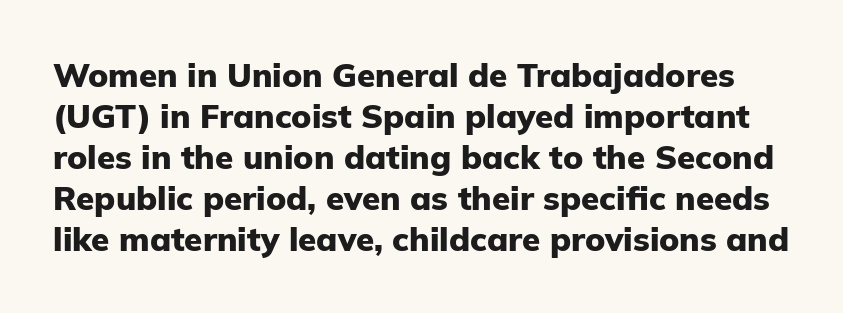
Q: Is the text bold? A: Yes.
Q: Is the text italic (slanted)? A: No, it is upright.
Q: Is the typeface a serif or a sans-serif typeface? A: Sans-serif.
Q: Is the text underlined? A: No.
Q: Is the spacing between letters normal or unusually wide? A: Normal.
Q: Width (condensed, normal, or wide)? A: Normal.
Q: Stroke contrast? A: Low.
Q: x-height? A: Medium.
Q: Monospaced? A: No.
